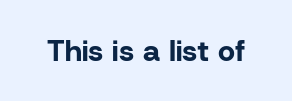
The image shows 30 px bold sans-serif type, upright; set normal letter spacing, not underlined; low stroke contrast and a medium x-height.
